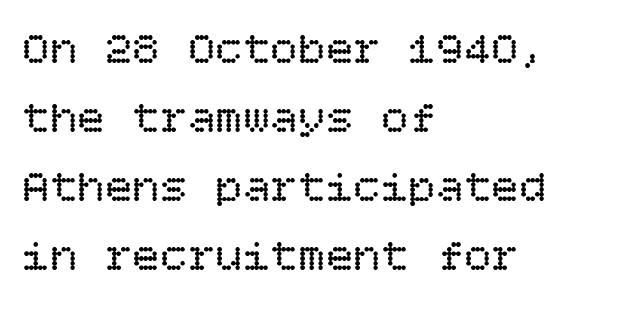
Nope, not italic — everything's standing straight. Horizontal bands of white between lines are of average thickness. The gap between lines stays unmarked. This rendering leaves character spacing at its baseline value.
